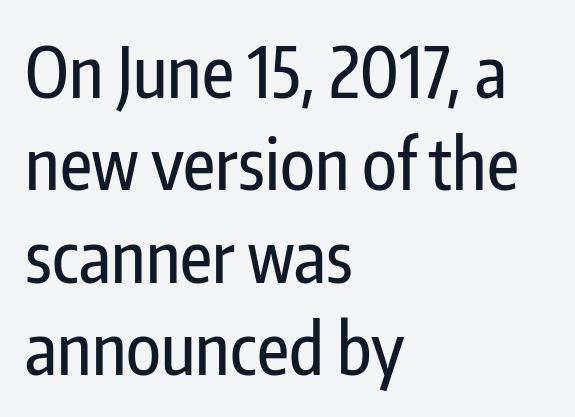
{"serif": "no", "italic": "no", "width": "condensed", "stroke_contrast": "low", "x_height": "medium", "monospaced": "no", "underline": "no", "align": "left", "line_spacing": "normal", "line_spacing_ratio": 1.32, "letter_spacing": "normal", "letter_spacing_em": 0.0, "glyph_px": 70}
